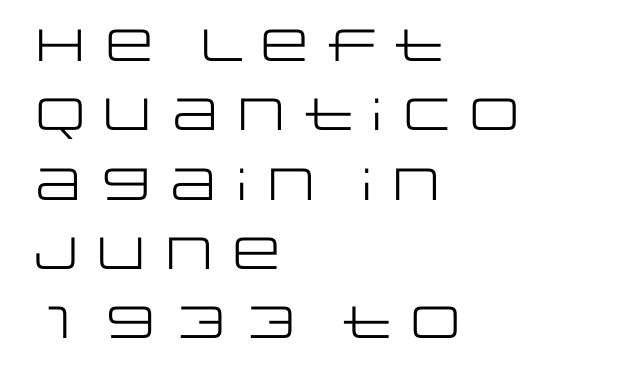
The image shows 45 px regular-weight, wide sans-serif type, upright; set left-aligned, normal line spacing (1.54x), normal letter spacing, not underlined; low stroke contrast and a large x-height.
